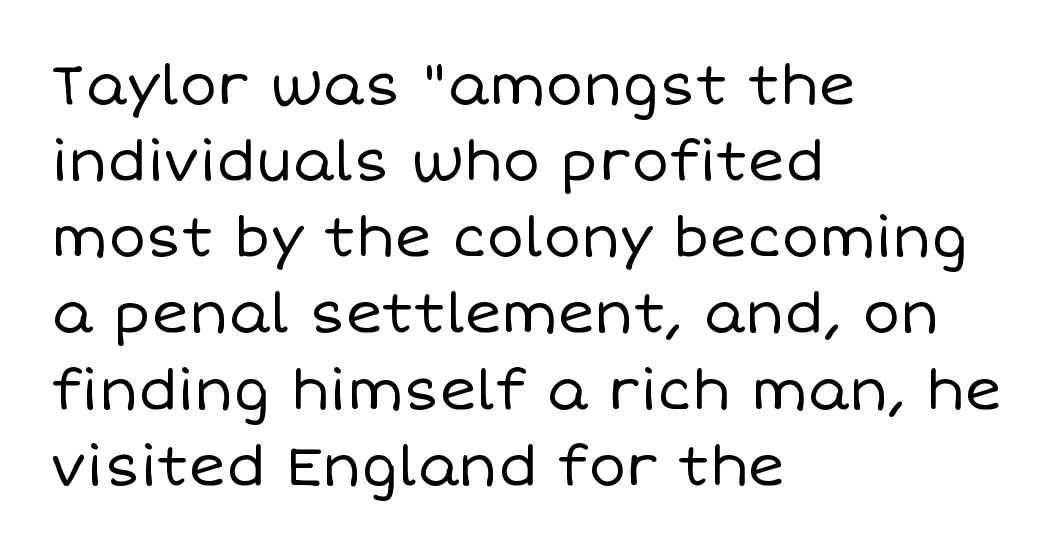
The image shows 56 px regular-weight type, upright; set left-aligned, normal line spacing (1.36x), normal letter spacing, not underlined; low stroke contrast and a large x-height.
